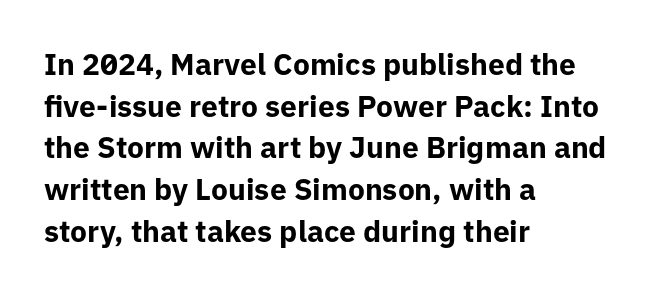
{"serif": "no", "italic": "no", "bold": "yes", "weight": "bold", "width": "normal", "stroke_contrast": "low", "x_height": "medium", "monospaced": "no", "underline": "no", "align": "left", "line_spacing": "normal", "line_spacing_ratio": 1.39, "letter_spacing": "normal", "letter_spacing_em": 0.0, "glyph_px": 30}
